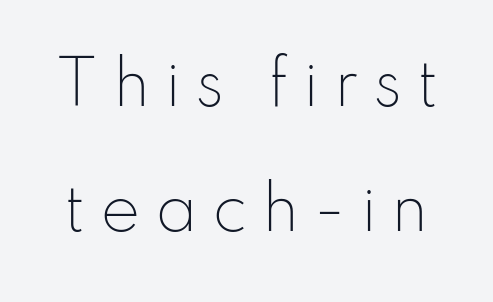
These lines were composed using upright roman letters. Vertical stems look standard width or narrower in stroke. The gaps between neighbouring characters are conspicuously large. I'd call this a sans setting — the letters go barefoot. Horizontal bands of white between lines are thick stripes. This sample has the flowing, uneven cadence of proportional lettering.
